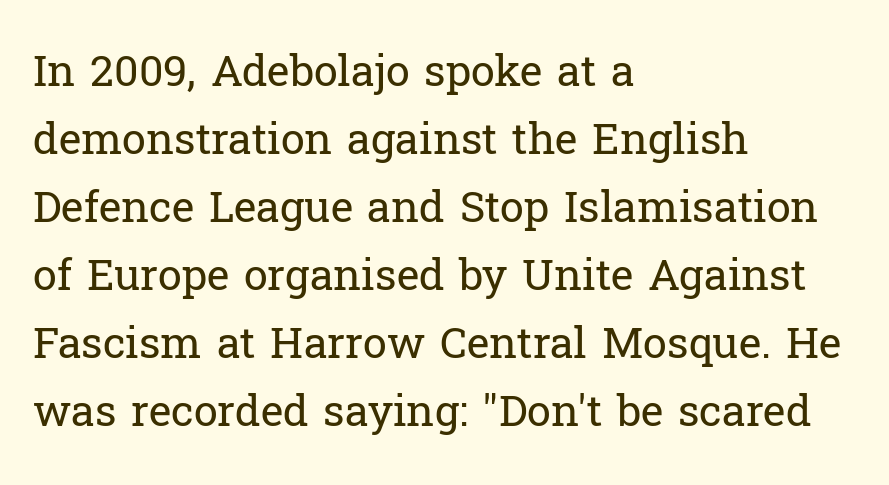
{"serif": "yes", "italic": "no", "bold": "no", "weight": "regular", "width": "normal", "stroke_contrast": "low", "x_height": "medium", "monospaced": "no", "underline": "no", "align": "left", "line_spacing": "normal", "line_spacing_ratio": 1.58, "letter_spacing": "normal", "letter_spacing_em": 0.0, "glyph_px": 43}
